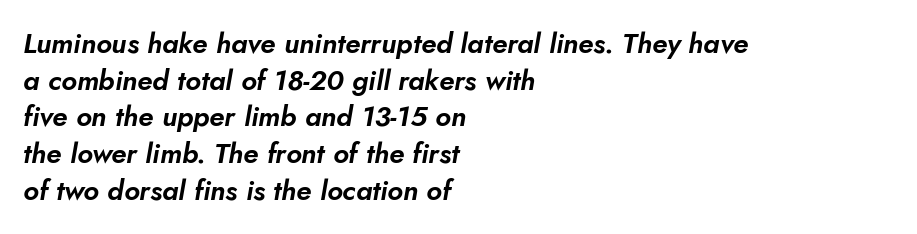
{"italic": "yes", "lean": "right", "slant_degrees": 10, "width": "normal", "stroke_contrast": "low", "x_height": "small", "monospaced": "no", "underline": "no", "align": "left", "line_spacing": "normal", "line_spacing_ratio": 1.31, "letter_spacing": "normal", "letter_spacing_em": 0.0, "glyph_px": 28}
